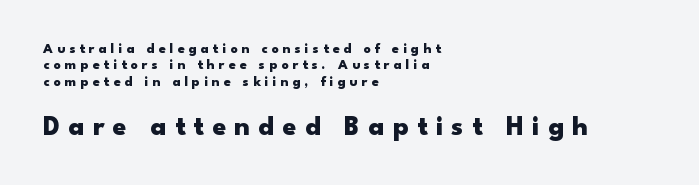
Glance below the letters and you will spot only blank space. Which chunk is bigger? The second one — the bottom block dwarfs the top. Observe the wide spacing: letters keep a clear distance from each other. No italicization has been applied; the sample stays upright. A classic flush-left, rag-right setting is used for this passage.
